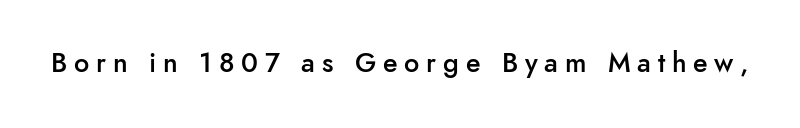
{"italic": "no", "bold": "semi", "underline": "no", "letter_spacing": "wide", "letter_spacing_em": 0.25, "glyph_px": 27}
